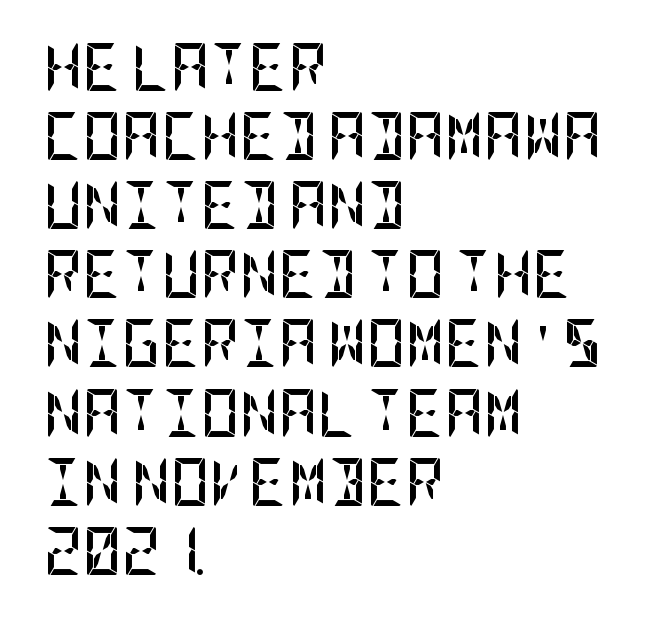
Q: Is the text bold? A: Yes.
Q: Is the text italic (slanted)? A: No, it is upright.
Q: Is the typeface a serif or a sans-serif typeface? A: Sans-serif.
Q: Is the text underlined? A: No.
Q: How is the paragraph aligned? A: Left-aligned.
Q: Is the spacing between letters normal or unusually wide? A: Normal.
Q: Is the spacing between lines tight, normal or loose? A: Normal.
Q: Width (condensed, normal, or wide)? A: Condensed.
Q: Stroke contrast? A: Low.
Q: x-height? A: Large.
